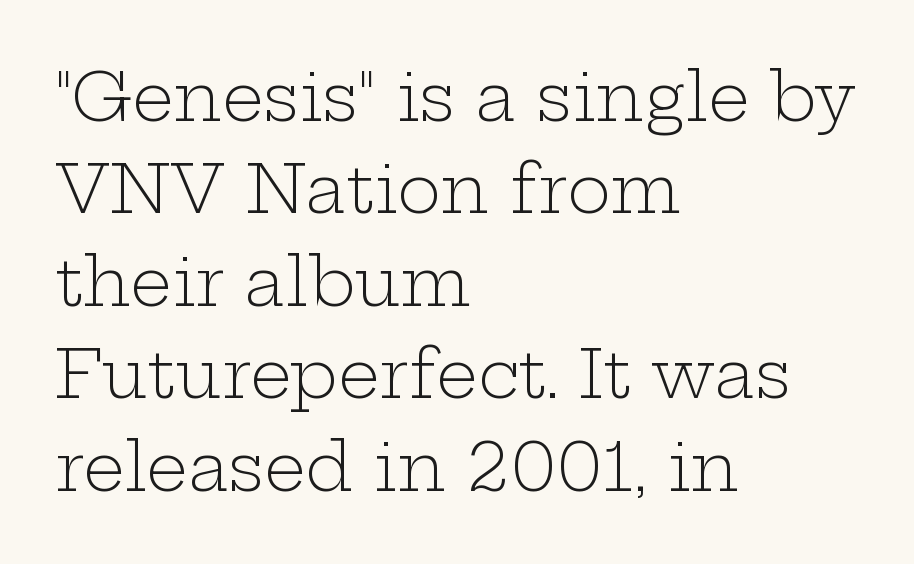
The letters advance in unequal steps, a hallmark of proportional type. What's the leading like? Ordinary, nothing unusual. Letterform terminals end in serifs throughout the passage. If you drew a line through each stem, it would be perfectly vertical. The tracking reads as untouched default to a designer's eye. Descenders hang freely into open space.
